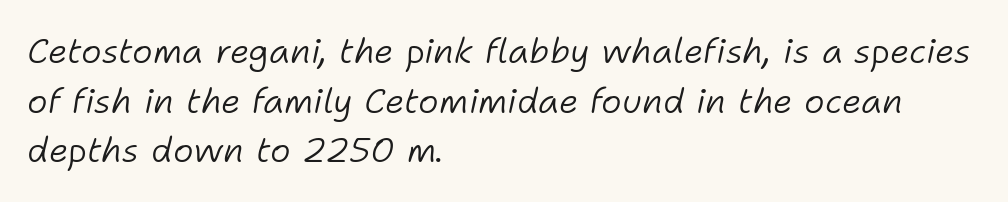
Beneath every word, the page is bare. The passage is arranged the way most books set body copy — flush left. The line texture is even and compact thanks to regular tracking. Caption: face not bold, strokes unweighted. Quick note: italic.
